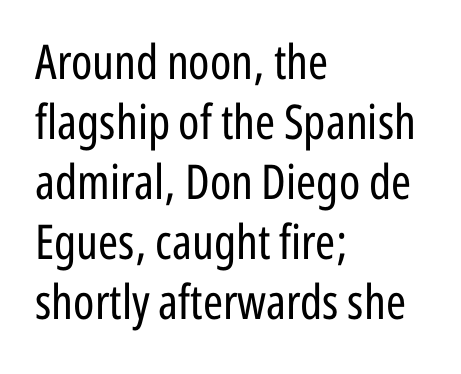
{"serif": "no", "italic": "no", "bold": "no", "weight": "regular", "width": "condensed", "stroke_contrast": "low", "x_height": "medium", "monospaced": "no", "underline": "no", "align": "left", "line_spacing": "normal", "line_spacing_ratio": 1.25, "letter_spacing": "normal", "letter_spacing_em": 0.0, "glyph_px": 48}
